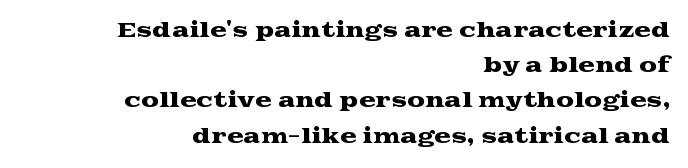
{"italic": "no", "underline": "no", "align": "right", "line_spacing_ratio": 1.76, "letter_spacing": "normal", "letter_spacing_em": 0.0, "glyph_px": 20}
